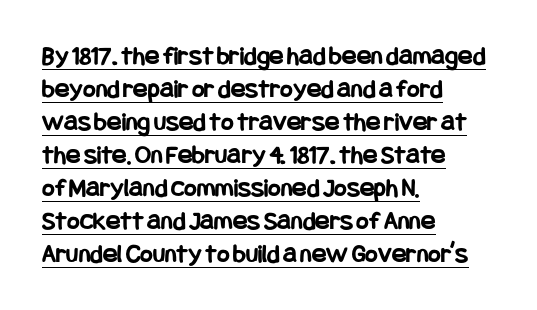
Rendered with straight, roman letterforms. The sample's only ornament is a line tracing under the words. Line starts are locked; line ends wander. You'd pick this weight for a headline — it's a proper bold.
